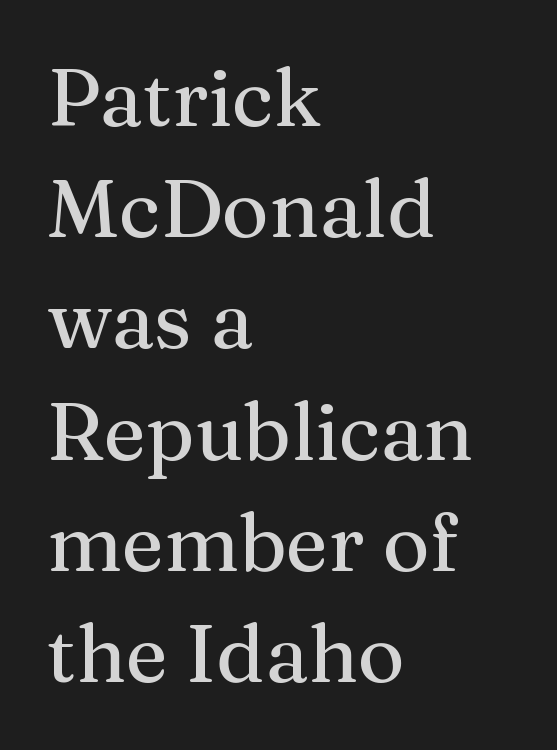
Q: Is the text italic (slanted)? A: No, it is upright.
Q: Is the typeface a serif or a sans-serif typeface? A: Serif.
Q: Is the text underlined? A: No.
Q: How is the paragraph aligned? A: Left-aligned.
Q: Is the spacing between letters normal or unusually wide? A: Normal.
Q: Is the spacing between lines tight, normal or loose? A: Normal.
Q: Width (condensed, normal, or wide)? A: Normal.
Q: Stroke contrast? A: Medium.
Q: x-height? A: Medium.
Q: Monospaced? A: No.
